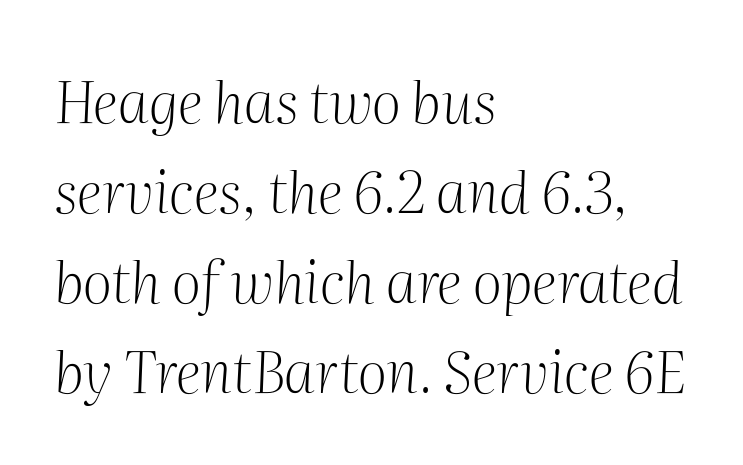
No heavy texture on the line: the type isn't bold. A classic flush-left, rag-right setting is used for this passage. Serifs: yes, visible at the terminals of the letterforms. The rendering uses a moderate line-height, typical for paragraphs. The strip under each line holds only bare page. Yep, that's italic — everything's leaning.
